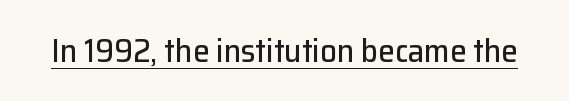
The image shows 33 px sans-serif type, upright; set normal letter spacing, underlined; low stroke contrast and a medium x-height.
